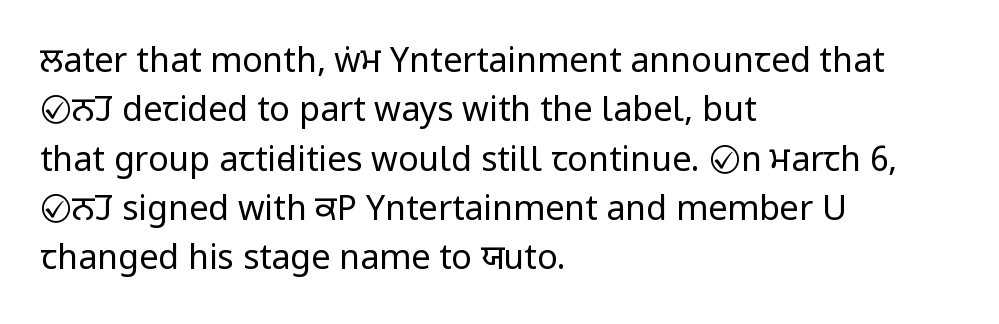
The letterforms sit at book weight or below. One glance says typical: line gaps are just what's usual. Does the lettering tilt? It doesn't — this is upright. A clean baseline with only descenders dipping below it. Observe the absence of serifs on each vertical stroke in this sample.
